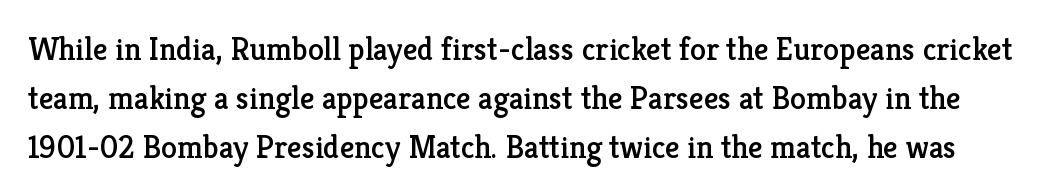
{"serif": "yes", "italic": "no", "width": "normal", "stroke_contrast": "low", "x_height": "medium", "monospaced": "no", "underline": "no", "line_spacing": "normal", "line_spacing_ratio": 1.53, "letter_spacing": "normal", "letter_spacing_em": 0.0, "glyph_px": 32}
